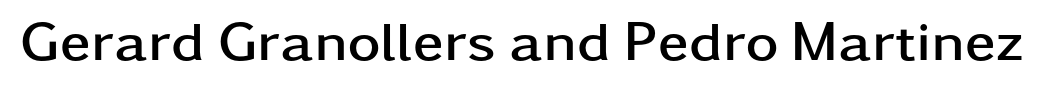
{"serif": "no", "italic": "no", "bold": "yes", "weight": "semibold", "width": "wide", "stroke_contrast": "low", "x_height": "medium", "monospaced": "no", "underline": "no", "letter_spacing": "normal", "letter_spacing_em": 0.0, "glyph_px": 56}
